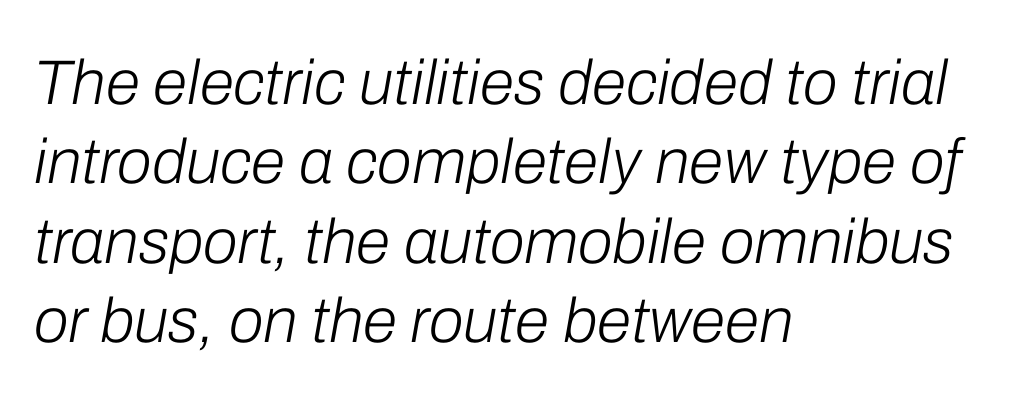
The image shows 63 px light type, italic (leaning right); set left-aligned, normal line spacing (1.26x), normal letter spacing, not underlined; low stroke contrast and a medium x-height.
